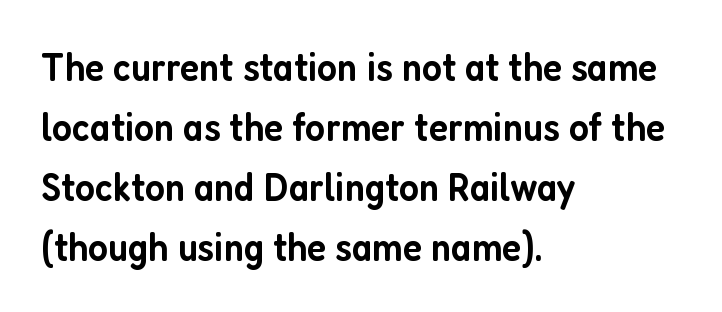
Underlining? Definitely not there. Typographic density is moderately raised because the face is semibold. Every stem runs plumb, perpendicular to the baseline. Between one letter and the next there's only the usual sliver of space. Do the characters align in a grid? No, the font is proportional. The rendering anchors every line to the left-hand side.
